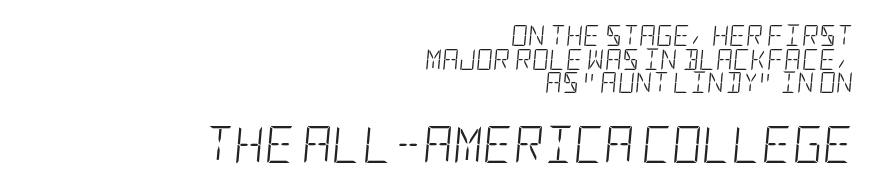
Q: Is the text bold? A: No.
Q: Is the text italic (slanted)? A: Yes, it leans right by about 5 degrees.
Q: Is the text underlined? A: No.
Q: How is the paragraph aligned? A: Right-aligned.
Q: Is the spacing between letters normal or unusually wide? A: Normal.
Q: Is the spacing between lines tight, normal or loose? A: Tight.
Q: Which block of text is set in a larger size, the first (top) or the second (bottom)? A: The second (bottom) one.
Q: Width (condensed, normal, or wide)? A: Condensed.
Q: Stroke contrast? A: Low.
Q: x-height? A: Large.
